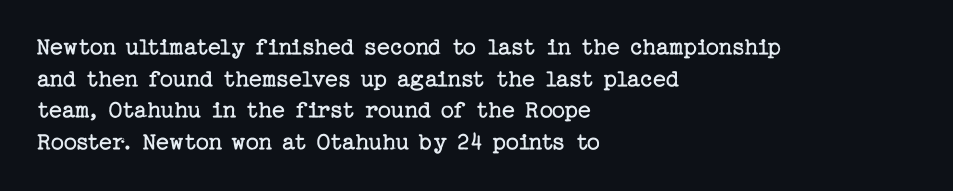
Nope, not italic — everything's standing straight. The font is comparable to plain body text, perhaps lighter. Inter-character spacing is left at the font's built-in metrics. The zone under the glyphs is completely vacant. These lines are set flush left with a ragged right edge.
